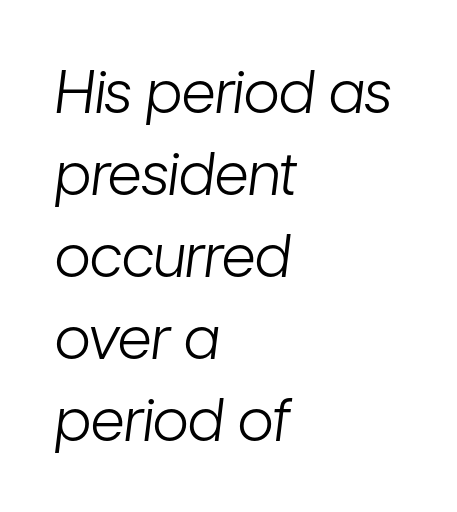
Stroke thickness stays within the range of a standard reading face or lighter. Nothing unusual about the tracking: characters are spaced as the font intends. The letters are slanted; this is an italic face. The rendering anchors every line to the left-hand side. Descenders hang freely into open space. Leading: standard.
